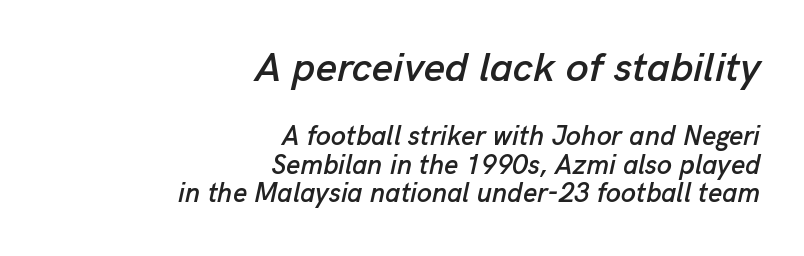
The image shows 41 px text type, italic (leaning right); set right-aligned, tight line spacing (1.06x), normal letter spacing, not underlined; the first (top) block is 1.52x larger; low stroke contrast and a medium x-height.
